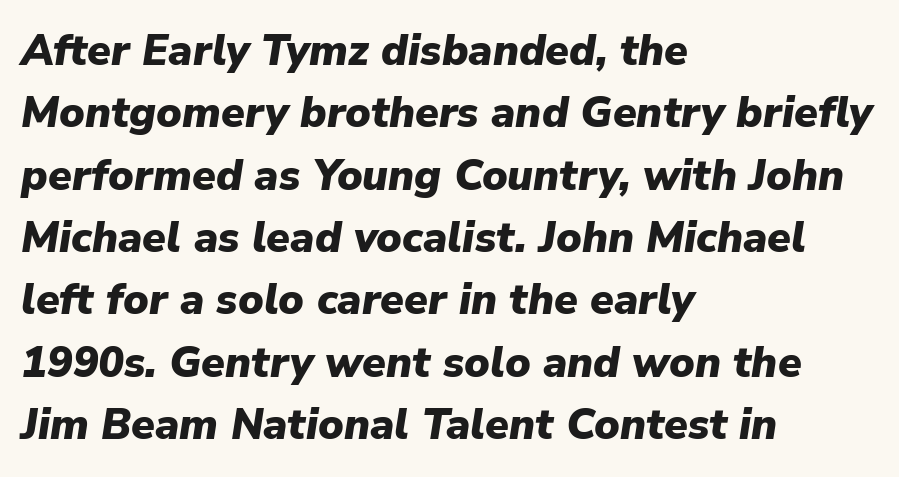
Q: Is the text bold? A: Yes.
Q: Is the text italic (slanted)? A: Yes, it leans right by about 9 degrees.
Q: Is the text underlined? A: No.
Q: How is the paragraph aligned? A: Left-aligned.
Q: Is the spacing between letters normal or unusually wide? A: Normal.
Q: Is the spacing between lines tight, normal or loose? A: Normal.
Q: Width (condensed, normal, or wide)? A: Normal.
Q: Stroke contrast? A: Low.
Q: x-height? A: Medium.
Q: Monospaced? A: No.
